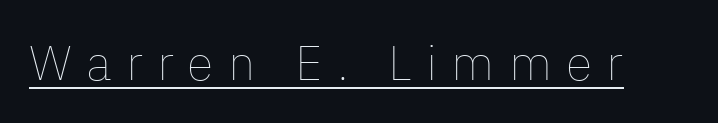
{"italic": "no", "bold": "no", "weight": "thin", "width": "normal", "stroke_contrast": "low", "x_height": "medium", "monospaced": "no", "underline": "yes", "letter_spacing": "wide", "letter_spacing_em": 0.29, "glyph_px": 49}
